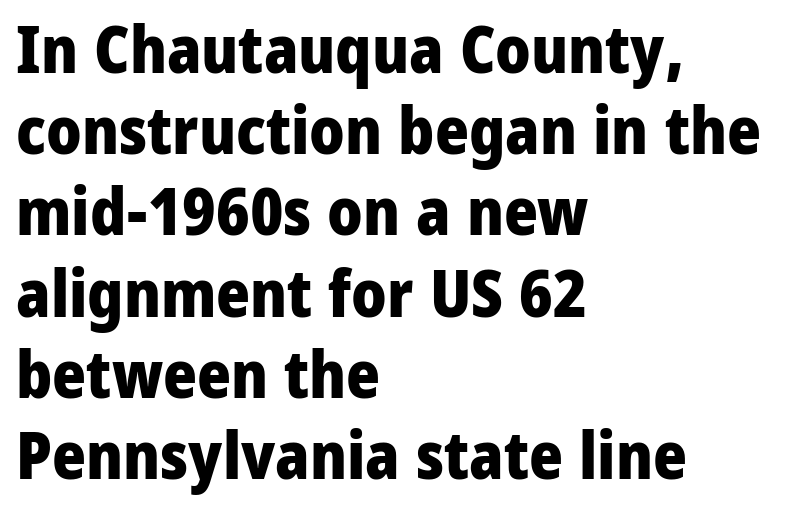
{"serif": "no", "italic": "no", "bold": "yes", "weight": "heavy", "width": "normal", "stroke_contrast": "low", "x_height": "medium", "monospaced": "no", "underline": "no", "align": "left", "line_spacing": "normal", "line_spacing_ratio": 1.25, "letter_spacing": "normal", "letter_spacing_em": 0.0, "glyph_px": 65}
